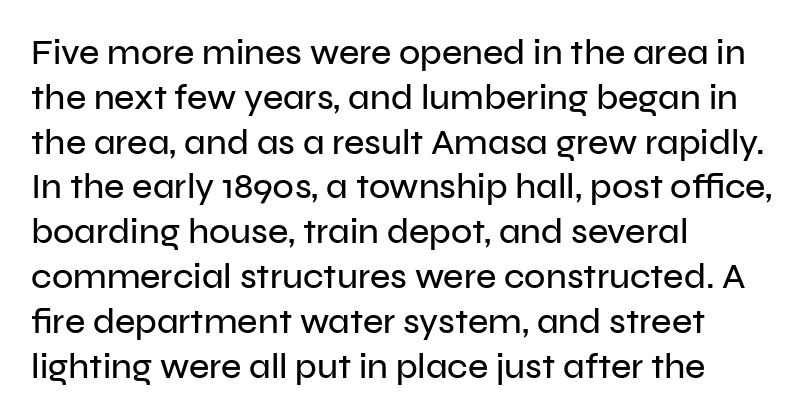
Posture: vertical. Tracking here is standard; glyphs follow each other at the usual distance. Are there feet on the stems? There aren't — it's a sans. Note the varied advance widths — an 'i' is clearly narrower than an 'm'.
